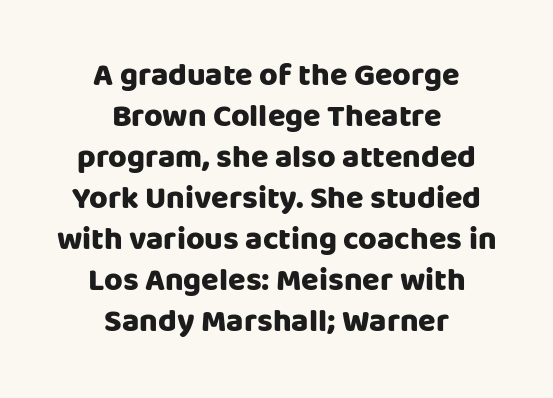
{"serif": "no", "italic": "no", "bold": "yes", "weight": "heavy", "width": "normal", "stroke_contrast": "low", "x_height": "large", "monospaced": "no", "underline": "no", "align": "center", "line_spacing": "normal", "line_spacing_ratio": 1.28, "letter_spacing": "normal", "letter_spacing_em": 0.0, "glyph_px": 32}
